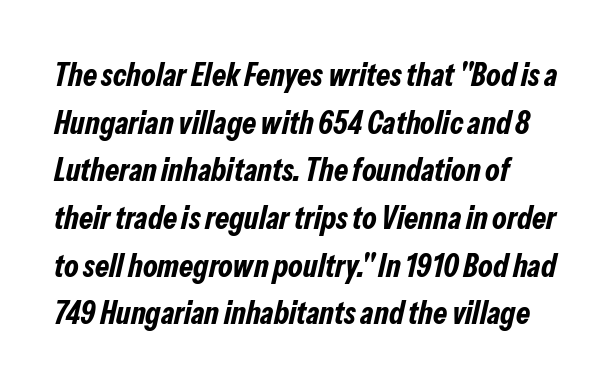
{"italic": "yes", "lean": "right", "slant_degrees": 13, "bold": "yes", "weight": "bold", "width": "condensed", "stroke_contrast": "low", "x_height": "medium", "monospaced": "no", "underline": "no", "line_spacing": "normal", "line_spacing_ratio": 1.49, "letter_spacing": "normal", "letter_spacing_em": 0.0, "glyph_px": 32}
